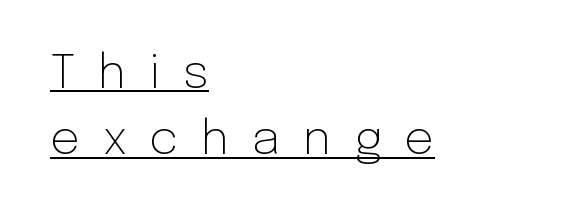
Note the varied advance widths — an 'i' is clearly narrower than an 'm'. The type is letterspaced generously, with wide tracking. Layout note: lines flush left. Each stroke keeps to a modest, everyday thickness or less.
